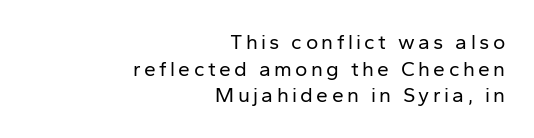
The image shows 21 px text type, upright; set right-aligned, normal line spacing (1.27x), not underlined.
